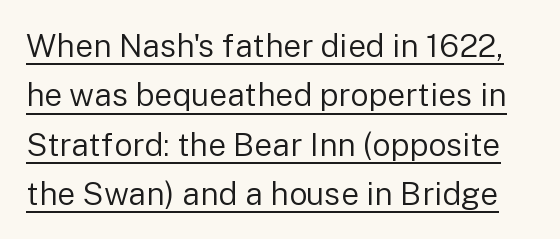
Is the letter spacing exaggerated? No — it looks like the ordinary default. Is this a heavy cut? Hardly; it is regular or lighter. The letters stand straight up with perfectly vertical stems. What's the leading like? Ordinary, nothing unusual. Is there an underline? Yes — a line sits under the letters.
